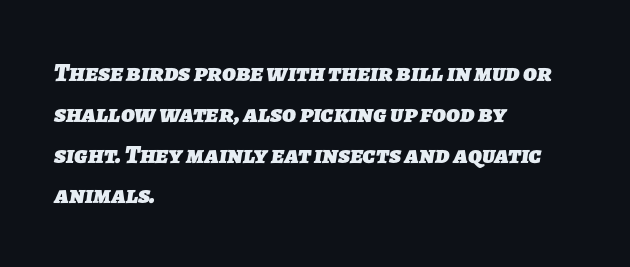
The image shows 26 px bold type; set left-aligned, normal line spacing (1.57x), normal letter spacing, not underlined.
